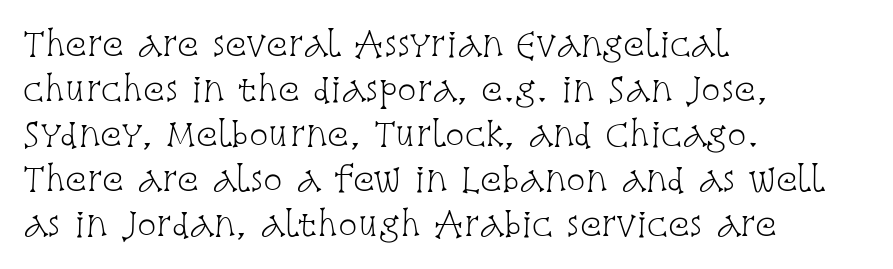
The image shows 32 px light, condensed serif type, upright; set left-aligned, normal line spacing (1.41x), normal letter spacing, not underlined; low stroke contrast and a large x-height.
